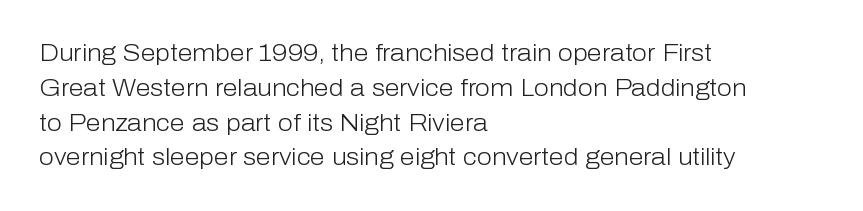
Summary of weight: not heavy and not bold. The passage shown stacks its lines at a standard gap. Upright lettering throughout. Tracking value appears to be zero — textbook default spacing.
